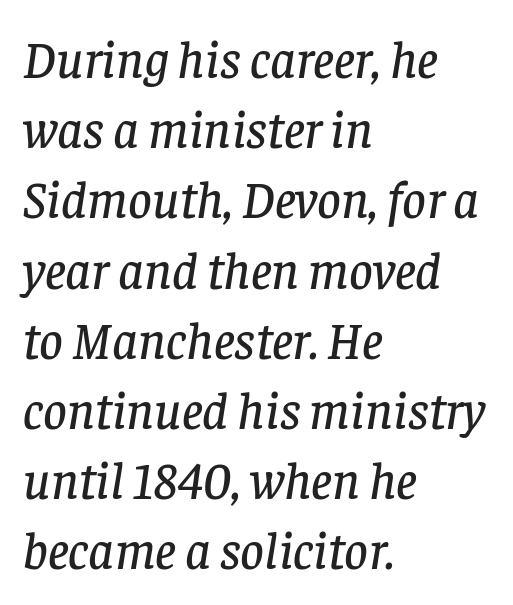
Q: Is the text italic (slanted)? A: Yes, it leans right by about 8 degrees.
Q: Is the typeface a serif or a sans-serif typeface? A: Serif.
Q: Is the text underlined? A: No.
Q: How is the paragraph aligned? A: Left-aligned.
Q: Is the spacing between letters normal or unusually wide? A: Normal.
Q: Is the spacing between lines tight, normal or loose? A: Normal.
Q: Width (condensed, normal, or wide)? A: Normal.
Q: Stroke contrast? A: Low.
Q: x-height? A: Large.
Q: Monospaced? A: No.
